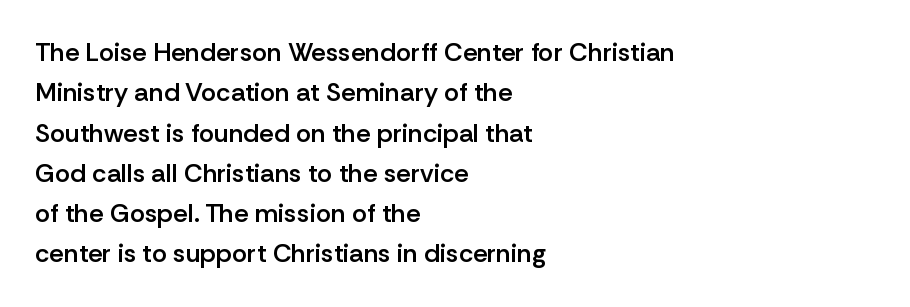
Q: Is the text bold? A: Semi-bold.
Q: Is the text italic (slanted)? A: No, it is upright.
Q: Is the text underlined? A: No.
Q: How is the paragraph aligned? A: Left-aligned.
Q: Is the spacing between letters normal or unusually wide? A: Normal.
Q: Is the spacing between lines tight, normal or loose? A: Normal.
